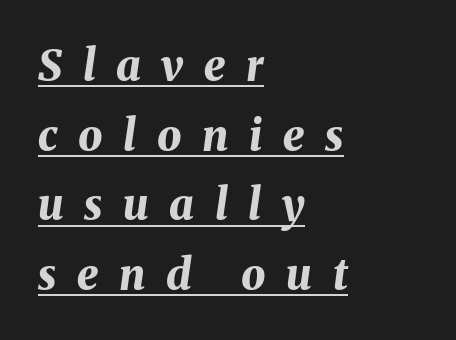
These characters rest on top of a visible drawn line. Line beginnings align vertically; line endings do not. The typography opts for an oblique posture over an upright one. Here the designer chose a conventional face with non-uniform glyph widths. Is there much room between lines? A standard amount, neither cramped nor airy.
